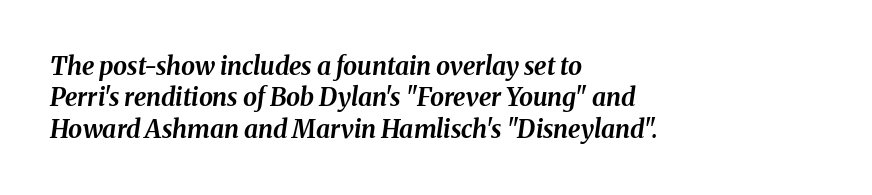
The image shows 25 px bold type, italic (leaning right); set left-aligned, normal line spacing (1.26x), normal letter spacing, not underlined.
